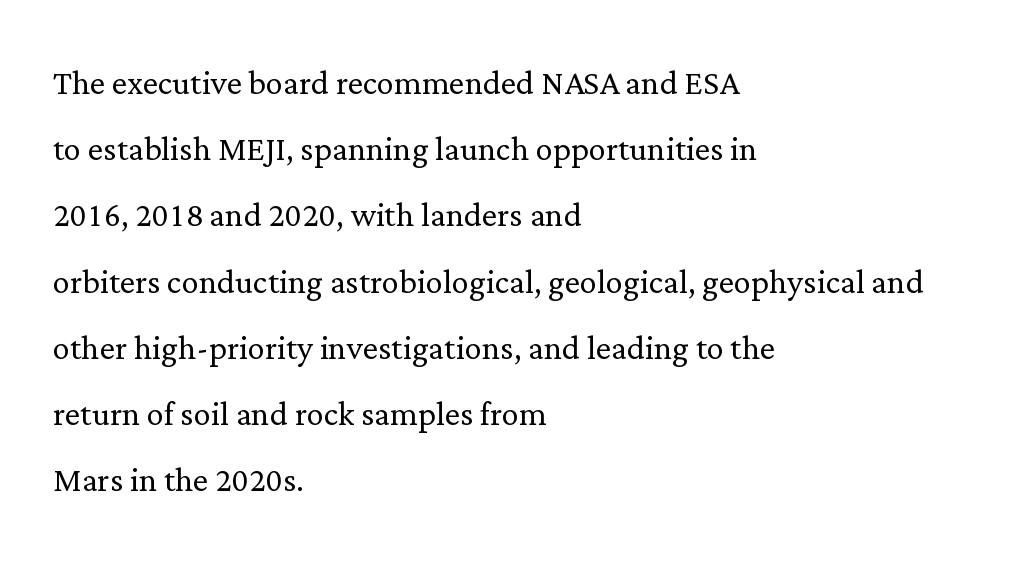
The image shows 43 px light serif type, upright; set left-aligned, normal line spacing (1.54x), normal letter spacing, not underlined; low stroke contrast and a medium x-height.
